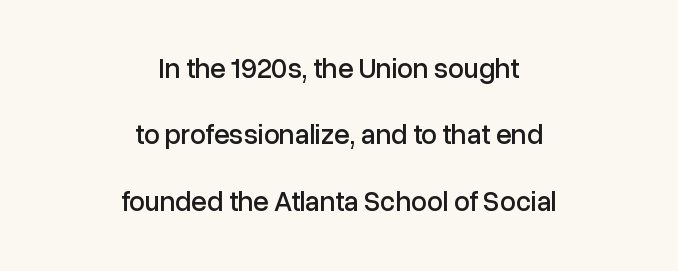
Each line is balanced around a shared central axis. In terms of leading, this rendering errs on the spacious side. Here the glyphs are tracked normally, forming tight word shapes. Vertical strokes here are truly vertical. Proportional: the letters do not fall into vertical columns.
